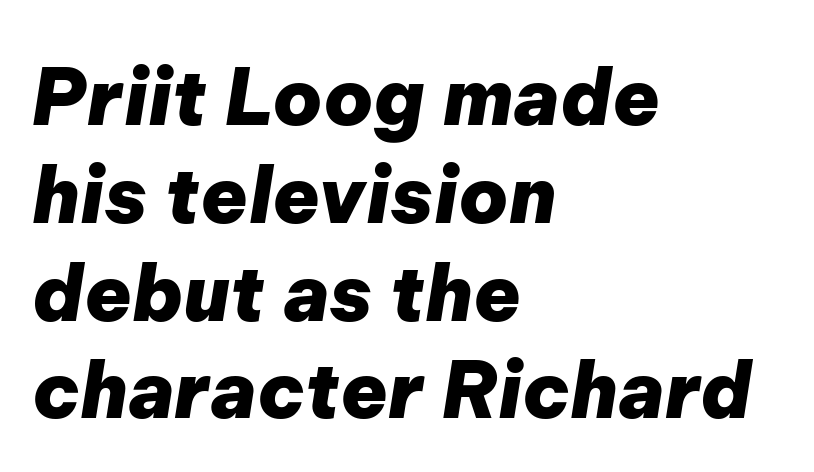
The image shows 77 px heavy type, italic (leaning right); set left-aligned, normal line spacing (1.27x), normal letter spacing, not underlined; low stroke contrast and a medium x-height.
